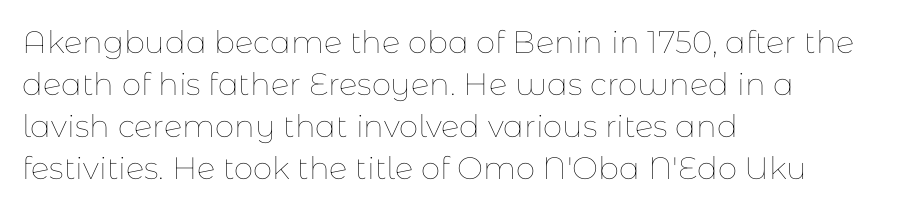
The image shows 31 px thin type, upright; set left-aligned, normal line spacing (1.35x), normal letter spacing, not underlined; low stroke contrast and a medium x-height.
